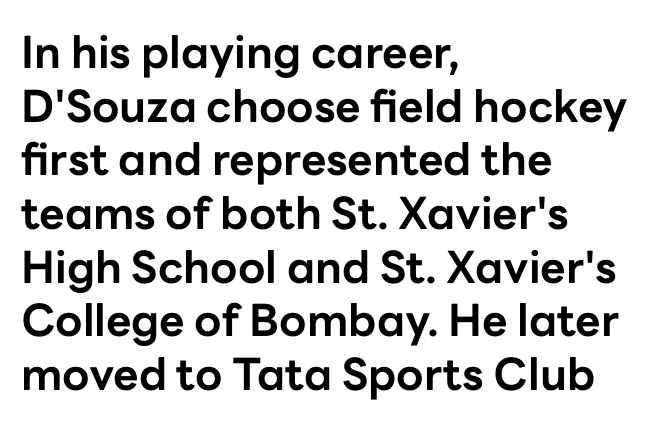
Q: Is the text bold? A: Yes.
Q: Is the text italic (slanted)? A: No, it is upright.
Q: Is the typeface a serif or a sans-serif typeface? A: Sans-serif.
Q: Is the text underlined? A: No.
Q: How is the paragraph aligned? A: Left-aligned.
Q: Is the spacing between letters normal or unusually wide? A: Normal.
Q: Width (condensed, normal, or wide)? A: Normal.
Q: Stroke contrast? A: Low.
Q: x-height? A: Medium.
Q: Monospaced? A: No.
